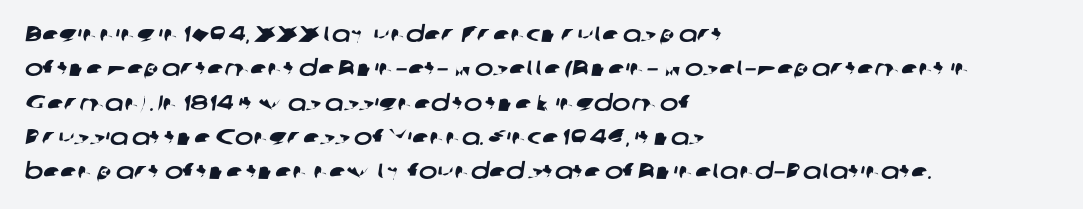
Every row of glyphs begins at an identical x-position on the left. Spacing between characters is what you'd get straight out of the box. Honestly, there is no underline to notice here at all. Regular leading.
